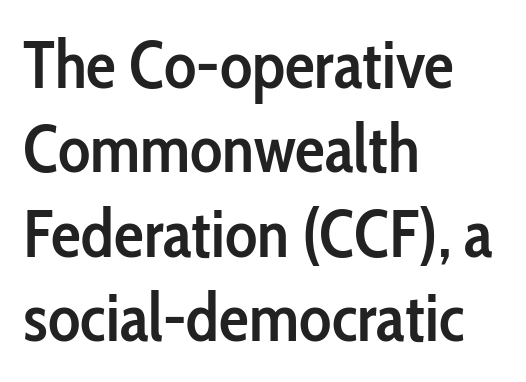
{"serif": "no", "italic": "no", "bold": "semi", "weight": "semibold", "width": "condensed", "stroke_contrast": "low", "x_height": "medium", "monospaced": "no", "underline": "no", "align": "left", "line_spacing": "normal", "line_spacing_ratio": 1.26, "letter_spacing": "normal", "letter_spacing_em": 0.0, "glyph_px": 67}
